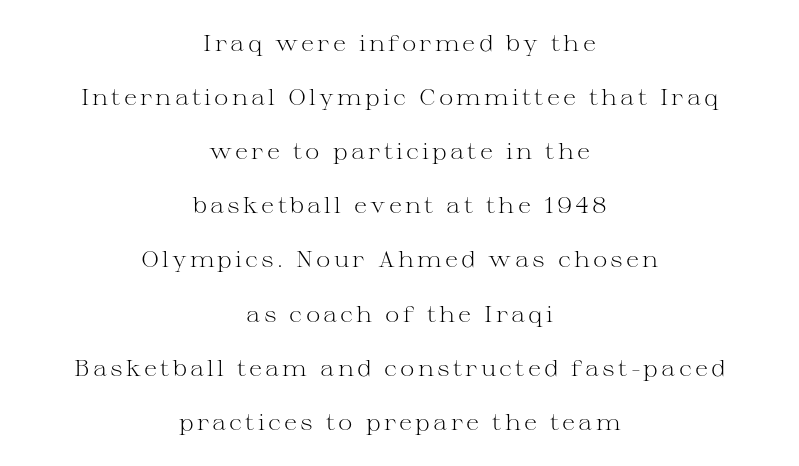
It's the straight-up-and-down kind of type. The lines are spread far apart with generous leading. The passage shown is not bold in any degree. Compared with a flush-left layout, this one balances lines on the center instead. The string is rendered with underlining switched off.
